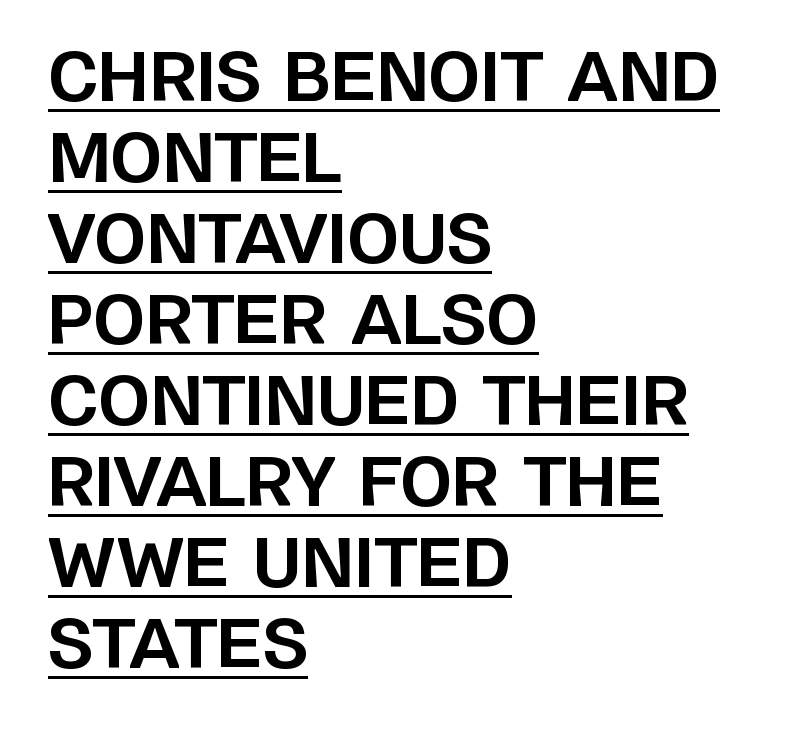
The image shows 67 px bold sans-serif type, upright; set left-aligned, line spacing 1.21x, normal letter spacing, underlined; low stroke contrast and a large x-height.
